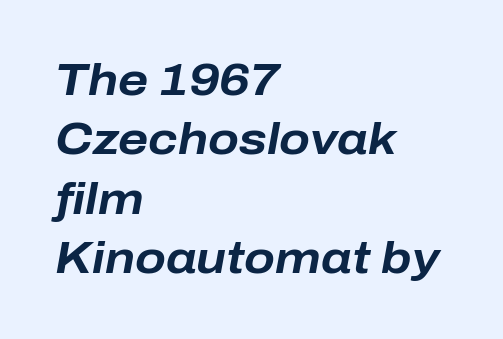
The image shows 45 px bold type, italic (leaning right); set left-aligned, normal line spacing (1.32x), normal letter spacing, not underlined; low stroke contrast and a medium x-height.
